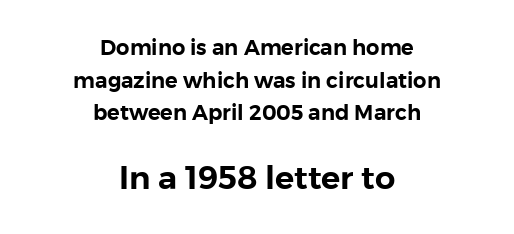
The emphasis by scale lands on block number two, below. Line spacing here is normal. Here the designer chose a conventional face with non-uniform glyph widths. Observe the absence of serifs on each vertical stroke in this sample. The rendering keeps characters at their native spacing.
